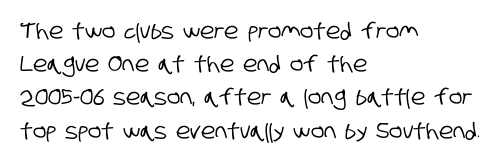
Q: Is the text underlined? A: No.
Q: How is the paragraph aligned? A: Left-aligned.
Q: Is the spacing between letters normal or unusually wide? A: Normal.
Q: Is the spacing between lines tight, normal or loose? A: Normal.
